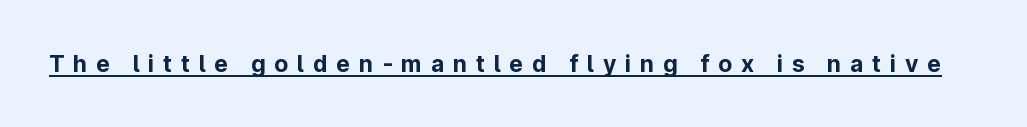
Q: Is the text bold? A: Yes.
Q: Is the text italic (slanted)? A: No, it is upright.
Q: Is the text underlined? A: Yes.
Q: Is the spacing between letters normal or unusually wide? A: Unusually wide.
